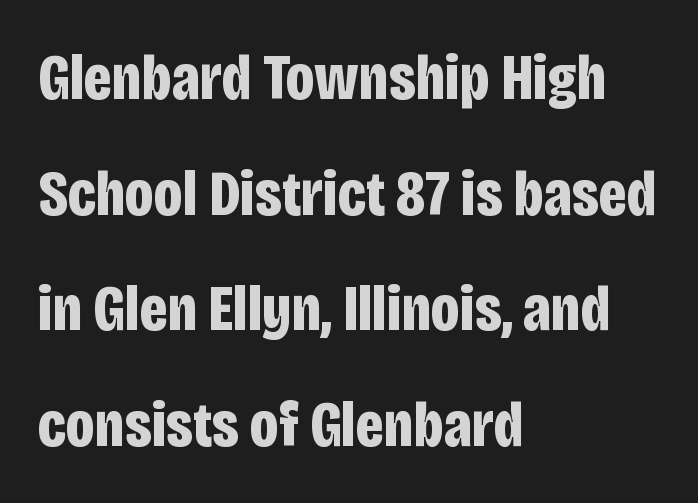
Heft: maximum for text — a bold. Between one letter and the next there's only the usual sliver of space. One-word summary of the alignment: left. Anything drawn beneath the words? Only blank space. Regarding serifs, this sample does without them.
